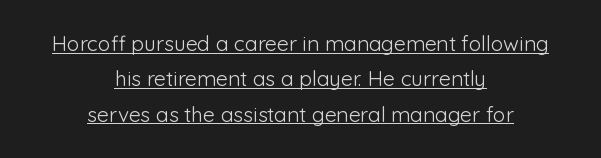
The image shows 21 px text type, upright; set centered, normal line spacing (1.68x), normal letter spacing, underlined.
